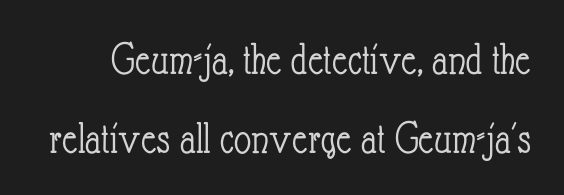
Q: Is the text bold? A: No.
Q: Is the text italic (slanted)? A: No, it is upright.
Q: Is the text underlined? A: No.
Q: Is the spacing between letters normal or unusually wide? A: Normal.
Q: Is the spacing between lines tight, normal or loose? A: Normal.
Q: Width (condensed, normal, or wide)? A: Condensed.
Q: Stroke contrast? A: Low.
Q: x-height? A: Small.
Q: Monospaced? A: No.
